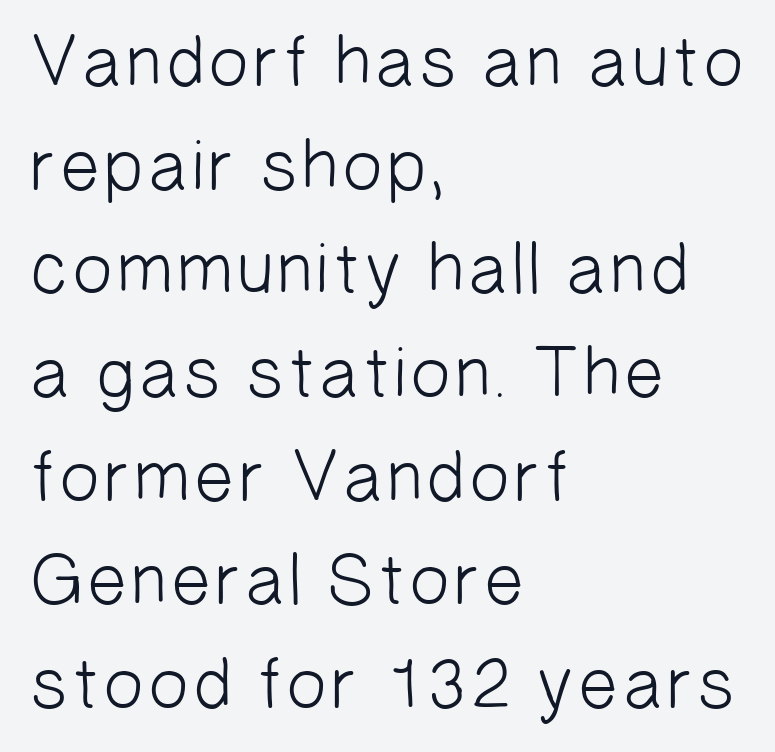
Rule under the text: the space is simply empty. Type style note: lacks serifs. Here the designer chose a conventional face with non-uniform glyph widths. Does the copy run flush right? No — it runs flush left. The font sits on the lighter half of the weight spectrum, regular included. Vertical spacing — default.
